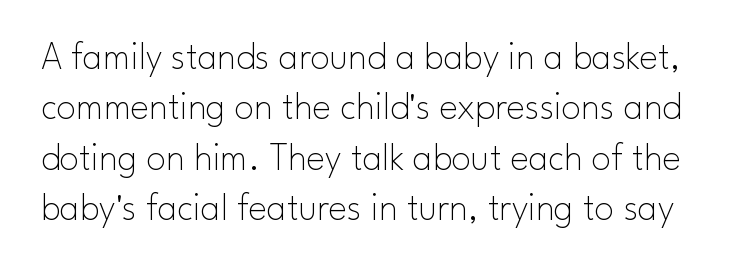
{"serif": "no", "italic": "no", "bold": "no", "weight": "thin", "width": "normal", "stroke_contrast": "low", "x_height": "small", "monospaced": "no", "underline": "no", "line_spacing": "normal", "line_spacing_ratio": 1.29, "letter_spacing": "normal", "letter_spacing_em": 0.0, "glyph_px": 39}
